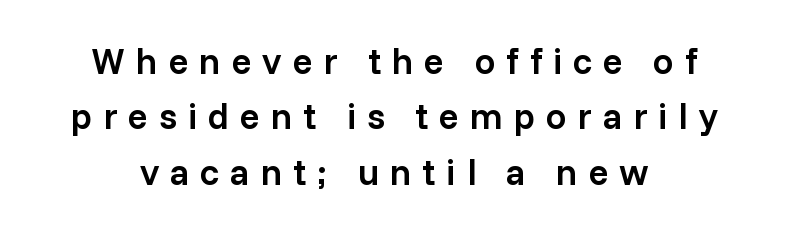
Honestly, the letter spacing is so wide it's the main thing you notice. Both edges are ragged and mirror each other, which tells us the setting is centered. Moderately thickened strokes mark this as semibold type. Typographically, this falls in the sans-serif category.
